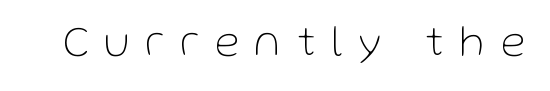
{"serif": "no", "italic": "no", "bold": "no", "weight": "thin", "width": "normal", "stroke_contrast": "low", "x_height": "medium", "monospaced": "no", "underline": "no", "letter_spacing": "wide", "letter_spacing_em": 0.36, "glyph_px": 45}
